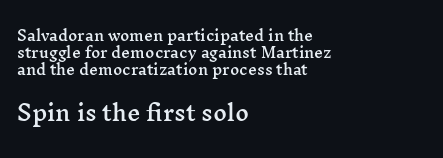
The more generous point size was reserved for the lower chunk. This sample is left-justified, so line endings fall wherever the words run out. Tracking here is standard; glyphs follow each other at the usual distance. The strip under each line holds only bare page. Unlike italic type, these characters show no tilt at all.
